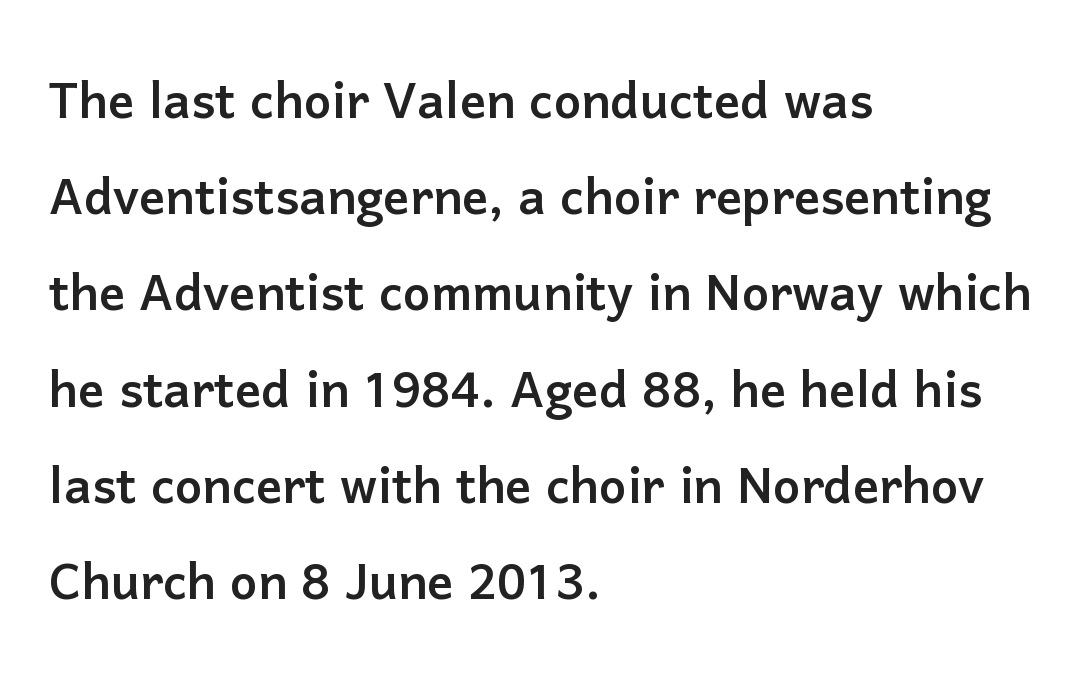
{"serif": "no", "italic": "no", "width": "normal", "stroke_contrast": "low", "x_height": "medium", "monospaced": "no", "underline": "no", "align": "left", "line_spacing": "normal", "line_spacing_ratio": 1.48, "letter_spacing": "normal", "letter_spacing_em": 0.0, "glyph_px": 65}
